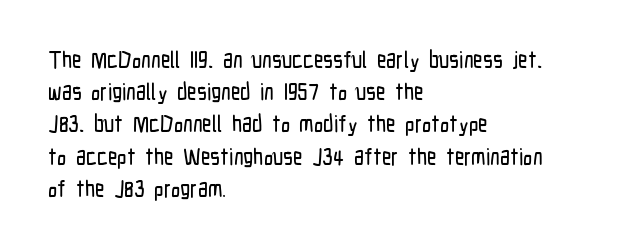
The image shows 23 px text type, upright; set left-aligned, normal line spacing (1.4x), normal letter spacing, not underlined.
